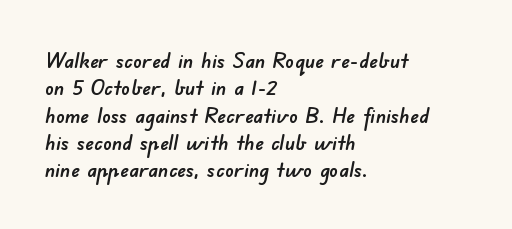
{"underline": "no", "align": "left", "line_spacing_ratio": 1.24, "letter_spacing": "normal", "letter_spacing_em": 0.0, "glyph_px": 22}
